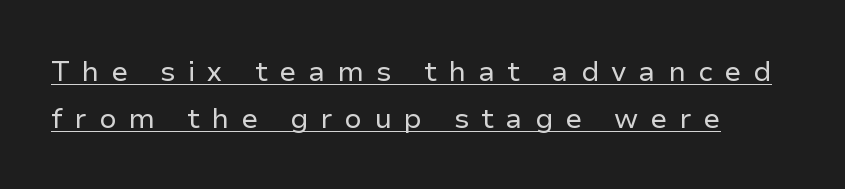
Q: Is the text bold? A: No.
Q: Is the text italic (slanted)? A: No, it is upright.
Q: Is the typeface a serif or a sans-serif typeface? A: Sans-serif.
Q: Is the text underlined? A: Yes.
Q: Is the spacing between letters normal or unusually wide? A: Unusually wide.
Q: Is the spacing between lines tight, normal or loose? A: Normal.
Q: Width (condensed, normal, or wide)? A: Normal.
Q: Stroke contrast? A: Low.
Q: x-height? A: Medium.
Q: Monospaced? A: No.
